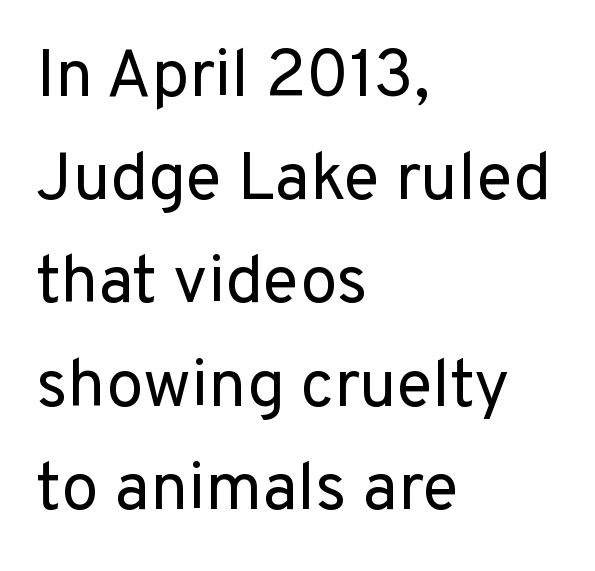
Q: Is the text bold? A: No.
Q: Is the text italic (slanted)? A: No, it is upright.
Q: Is the typeface a serif or a sans-serif typeface? A: Sans-serif.
Q: Is the text underlined? A: No.
Q: How is the paragraph aligned? A: Left-aligned.
Q: Is the spacing between letters normal or unusually wide? A: Normal.
Q: Is the spacing between lines tight, normal or loose? A: Normal.
Q: Width (condensed, normal, or wide)? A: Normal.
Q: Stroke contrast? A: Low.
Q: x-height? A: Medium.
Q: Monospaced? A: No.
